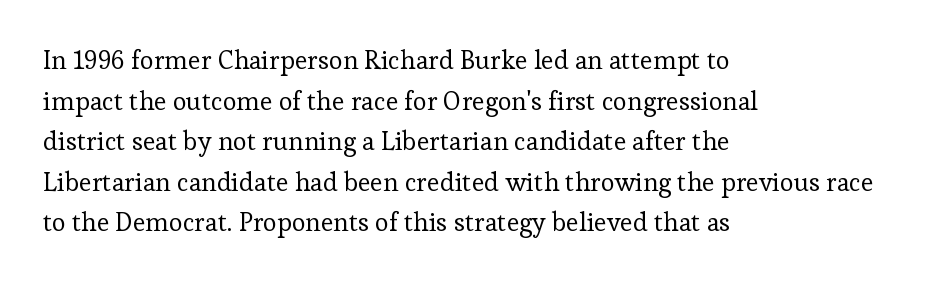
Q: Is the text bold? A: No.
Q: Is the text italic (slanted)? A: No, it is upright.
Q: Is the text underlined? A: No.
Q: How is the paragraph aligned? A: Left-aligned.
Q: Is the spacing between letters normal or unusually wide? A: Normal.
Q: Is the spacing between lines tight, normal or loose? A: Normal.
